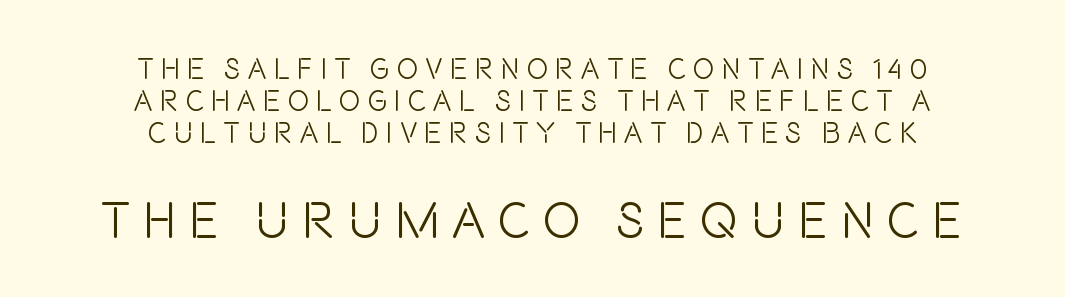
{"serif": "no", "italic": "no", "bold": "no", "weight": "light", "width": "condensed", "stroke_contrast": "low", "x_height": "large", "monospaced": "no", "underline": "no", "align": "center", "line_spacing": "tight", "line_spacing_ratio": 1.1, "letter_spacing": "wide", "letter_spacing_em": 0.24, "larger_block": "second", "size_ratio": 1.76, "glyph_px": 51}
